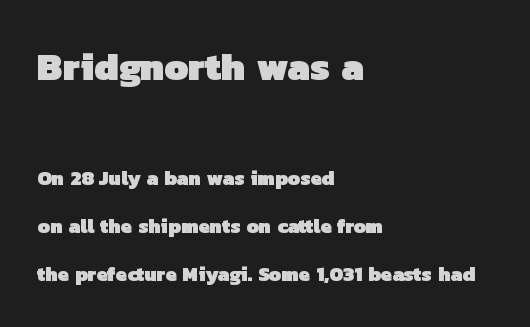
Q: Is the text bold? A: Yes.
Q: Is the typeface a serif or a sans-serif typeface? A: Sans-serif.
Q: Is the text underlined? A: No.
Q: How is the paragraph aligned? A: Left-aligned.
Q: Is the spacing between letters normal or unusually wide? A: Normal.
Q: Is the spacing between lines tight, normal or loose? A: Loose.
Q: Which block of text is set in a larger size, the first (top) or the second (bottom)? A: The first (top) one.
Q: Width (condensed, normal, or wide)? A: Normal.
Q: Stroke contrast? A: Low.
Q: x-height? A: Medium.
Q: Monospaced? A: No.
